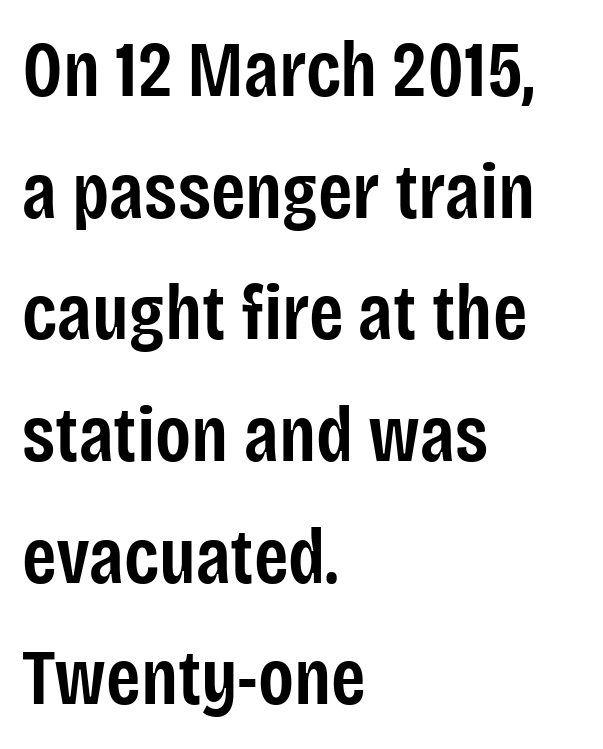
The image shows 79 px semibold, condensed sans-serif type, upright; set left-aligned, normal line spacing (1.54x), normal letter spacing, not underlined; low stroke contrast and a large x-height.
